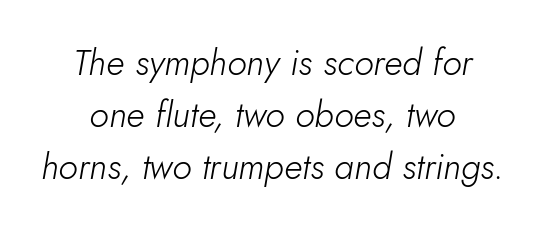
Q: Is the text bold? A: No.
Q: Is the text italic (slanted)? A: Yes, it leans right by about 10 degrees.
Q: Is the text underlined? A: No.
Q: How is the paragraph aligned? A: Centered.
Q: Is the spacing between letters normal or unusually wide? A: Normal.
Q: Is the spacing between lines tight, normal or loose? A: Normal.
Q: Width (condensed, normal, or wide)? A: Normal.
Q: Stroke contrast? A: Low.
Q: x-height? A: Small.
Q: Monospaced? A: No.
